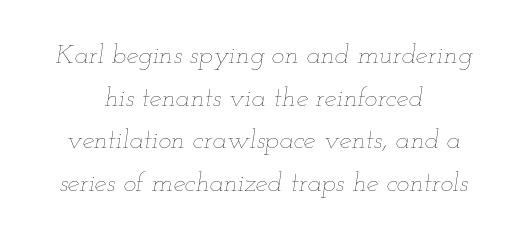
{"italic": "yes", "lean": "right", "slant_degrees": 12, "bold": "no", "underline": "no", "align": "center", "line_spacing": "normal", "line_spacing_ratio": 1.58, "letter_spacing": "normal", "letter_spacing_em": 0.0, "glyph_px": 27}
